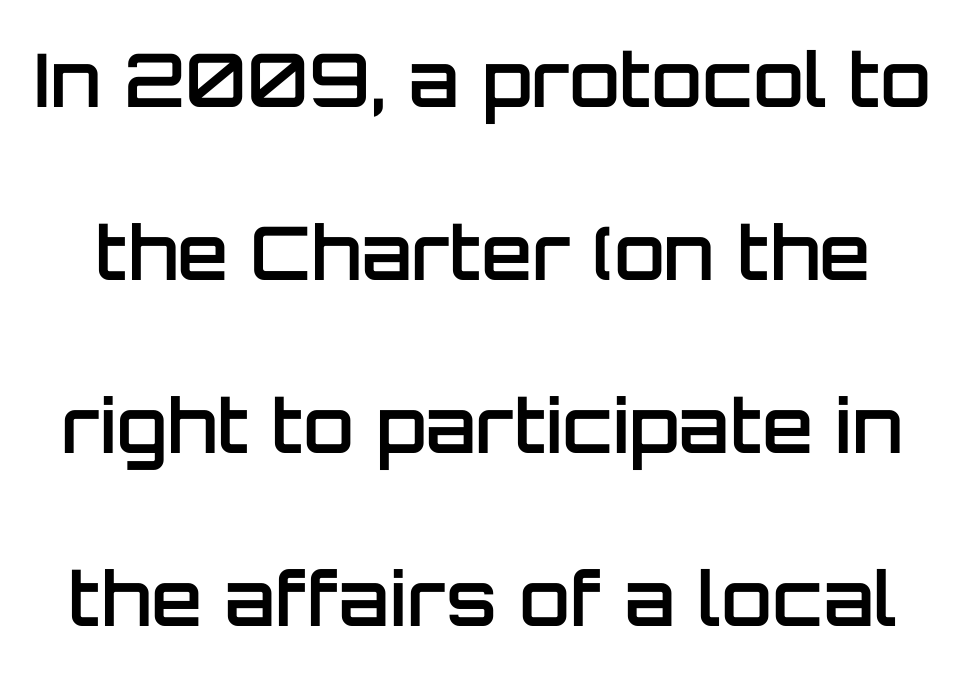
{"serif": "no", "italic": "no", "bold": "semi", "weight": "semibold", "width": "normal", "stroke_contrast": "low", "x_height": "large", "monospaced": "no", "underline": "no", "line_spacing": "loose", "line_spacing_ratio": 2.34, "letter_spacing": "normal", "letter_spacing_em": 0.0, "glyph_px": 74}
